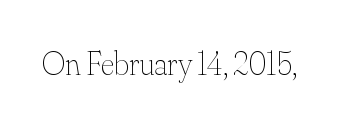
The face looks like a standard text weight, possibly lighter. Students, note that the glyphs here touch the page at normal intervals. Is this a fixed-width face? No — the glyphs have proportional, varying widths. Bare-footed words on every line. Italic? Not at all — the glyphs are vertical.
